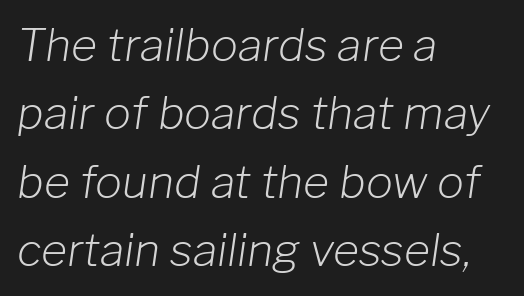
Q: Is the text bold? A: No.
Q: Is the text italic (slanted)? A: Yes, it leans right by about 8 degrees.
Q: Is the text underlined? A: No.
Q: How is the paragraph aligned? A: Left-aligned.
Q: Is the spacing between letters normal or unusually wide? A: Normal.
Q: Is the spacing between lines tight, normal or loose? A: Normal.
Q: Width (condensed, normal, or wide)? A: Normal.
Q: Stroke contrast? A: Low.
Q: x-height? A: Medium.
Q: Monospaced? A: No.
